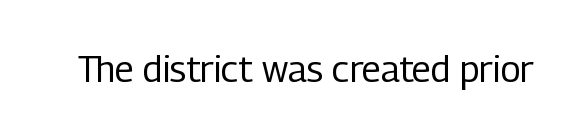
What kind of face is this? One without serifs — a sans. Type without underlining. Unlike italic type, these characters show no tilt at all. Here the glyphs are tracked normally, forming tight word shapes. On a weight scale, this lands at 450 or below. The letters advance in unequal steps, a hallmark of proportional type.
